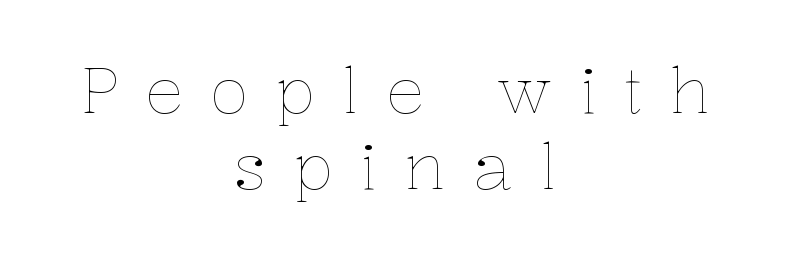
The image shows 64 px thin type, upright; set centered, line spacing 1.18x, unusually wide letter spacing (+0.42 em), not underlined; low stroke contrast and a medium x-height.
